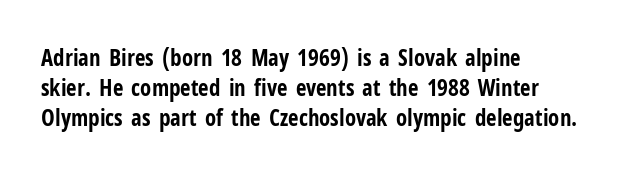
{"italic": "no", "bold": "yes", "underline": "no", "align": "left", "line_spacing": "normal", "line_spacing_ratio": 1.31, "letter_spacing": "normal", "letter_spacing_em": 0.0, "glyph_px": 23}
